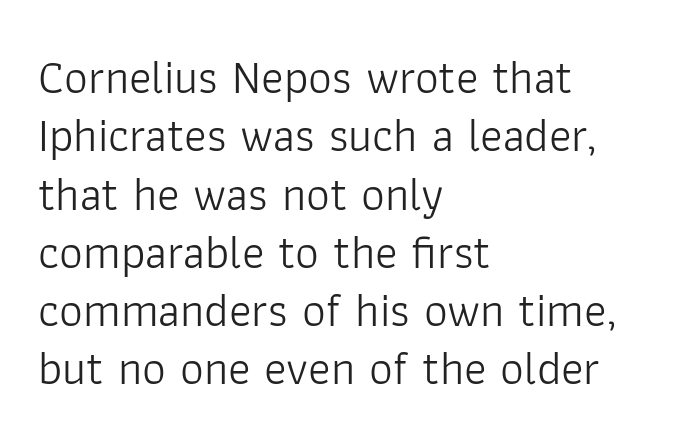
One-word summary of the alignment: left. Is the type heavy? It reads as light-to-regular instead. Ascenders rise straight up at ninety degrees. The zone under the glyphs is completely vacant.
